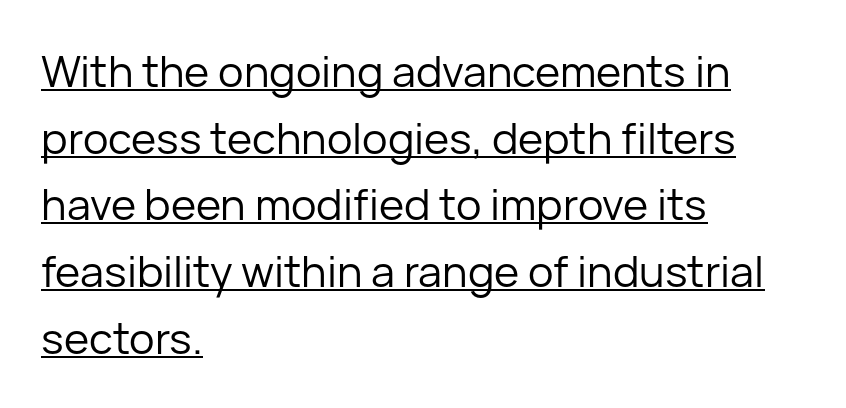
{"serif": "no", "italic": "no", "bold": "no", "weight": "regular", "width": "normal", "stroke_contrast": "low", "x_height": "medium", "monospaced": "no", "underline": "yes", "align": "left", "line_spacing": "normal", "line_spacing_ratio": 1.55, "letter_spacing": "normal", "letter_spacing_em": 0.0, "glyph_px": 43}
